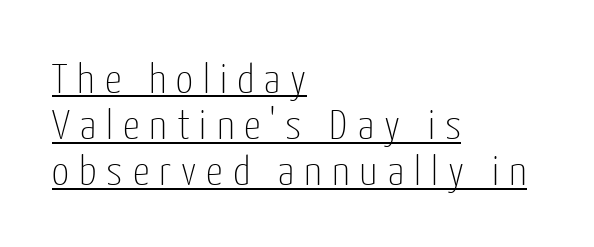
Q: Is the text bold? A: No.
Q: Is the text italic (slanted)? A: No, it is upright.
Q: Is the typeface a serif or a sans-serif typeface? A: Sans-serif.
Q: Is the text underlined? A: Yes.
Q: How is the paragraph aligned? A: Left-aligned.
Q: Is the spacing between letters normal or unusually wide? A: Unusually wide.
Q: Is the spacing between lines tight, normal or loose? A: Tight.
Q: Width (condensed, normal, or wide)? A: Condensed.
Q: Stroke contrast? A: Low.
Q: x-height? A: Medium.
Q: Monospaced? A: No.
